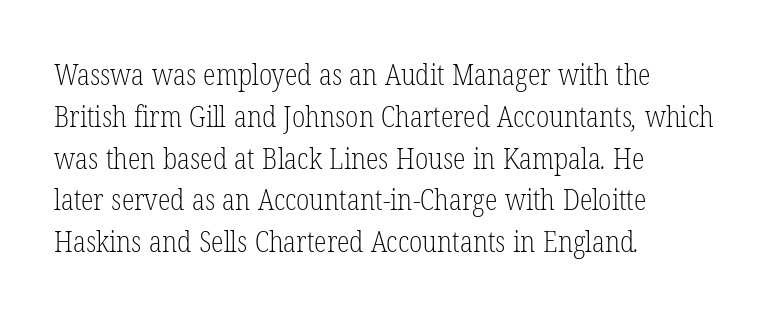
The image shows 29 px light, condensed serif type; set left-aligned, normal line spacing (1.44x), normal letter spacing, not underlined; low stroke contrast and a medium x-height.
